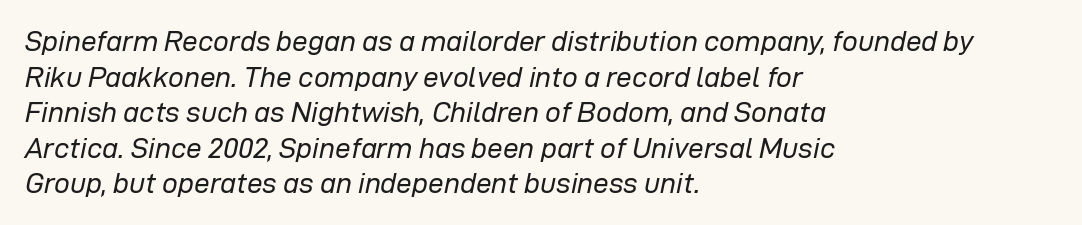
Q: Is the text bold? A: No.
Q: Is the text italic (slanted)? A: Yes, it leans right by about 12 degrees.
Q: Is the text underlined? A: No.
Q: How is the paragraph aligned? A: Left-aligned.
Q: Is the spacing between letters normal or unusually wide? A: Normal.
Q: Is the spacing between lines tight, normal or loose? A: Normal.
Q: Width (condensed, normal, or wide)? A: Normal.
Q: Stroke contrast? A: Low.
Q: x-height? A: Medium.
Q: Monospaced? A: No.
